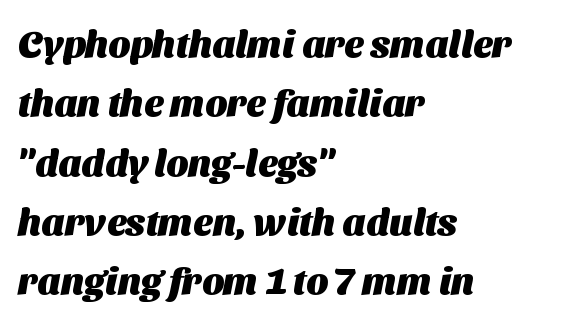
The image shows 38 px heavy sans-serif type; set left-aligned, normal line spacing (1.56x), normal letter spacing, not underlined; medium stroke contrast and a medium x-height.
